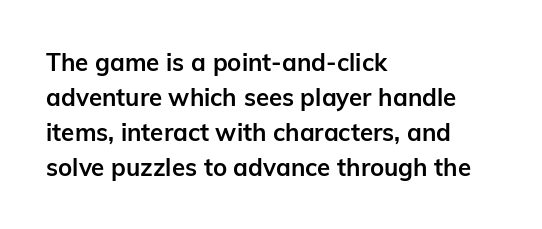
The image shows 24 px bold type, upright; set left-aligned, normal line spacing (1.46x), normal letter spacing, not underlined.
